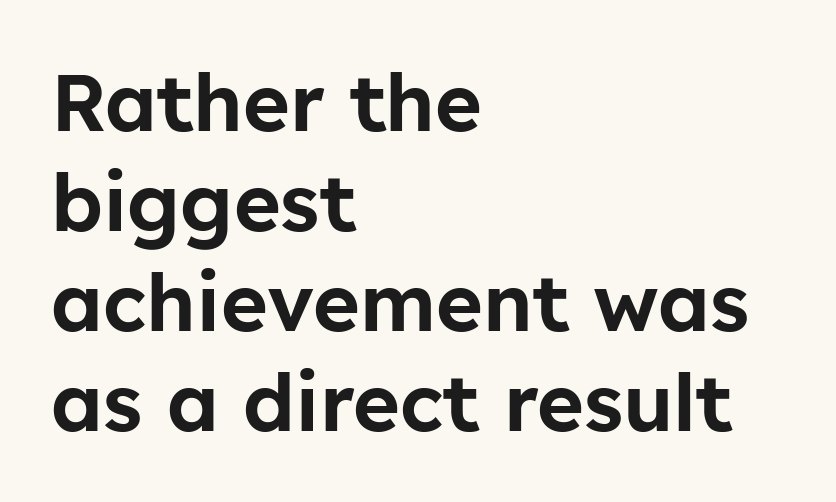
The image shows 80 px sans-serif type, upright; set left-aligned, normal line spacing (1.25x), normal letter spacing, not underlined; low stroke contrast and a medium x-height.
